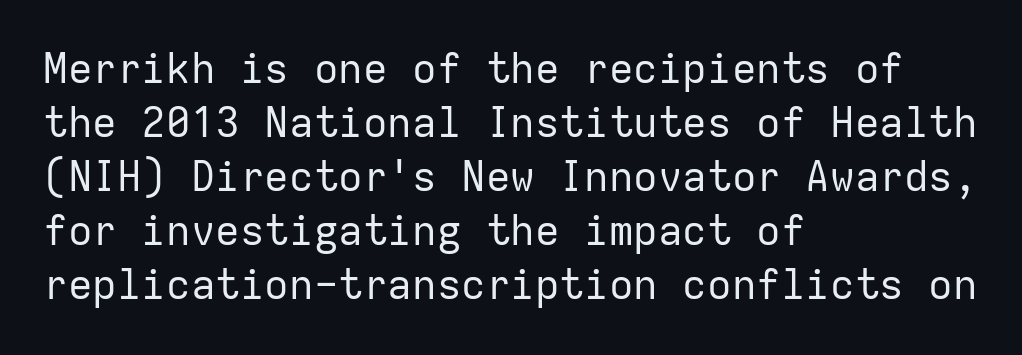
Q: Is the text bold? A: No.
Q: Is the text italic (slanted)? A: No, it is upright.
Q: Is the typeface a serif or a sans-serif typeface? A: Sans-serif.
Q: Is the text underlined? A: No.
Q: How is the paragraph aligned? A: Left-aligned.
Q: Is the spacing between letters normal or unusually wide? A: Normal.
Q: Is the spacing between lines tight, normal or loose? A: Normal.
Q: Width (condensed, normal, or wide)? A: Normal.
Q: Stroke contrast? A: Low.
Q: x-height? A: Medium.
Q: Monospaced? A: Yes.
